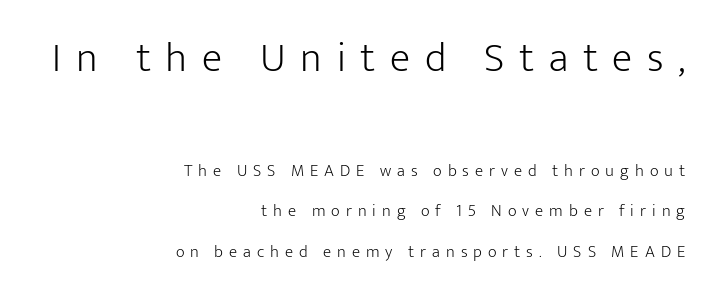
{"serif": "no", "italic": "no", "bold": "no", "weight": "light", "width": "normal", "stroke_contrast": "low", "x_height": "medium", "monospaced": "no", "underline": "no", "align": "right", "line_spacing": "loose", "line_spacing_ratio": 2.37, "letter_spacing": "wide", "letter_spacing_em": 0.35, "larger_block": "first", "size_ratio": 2.47, "glyph_px": 42}
